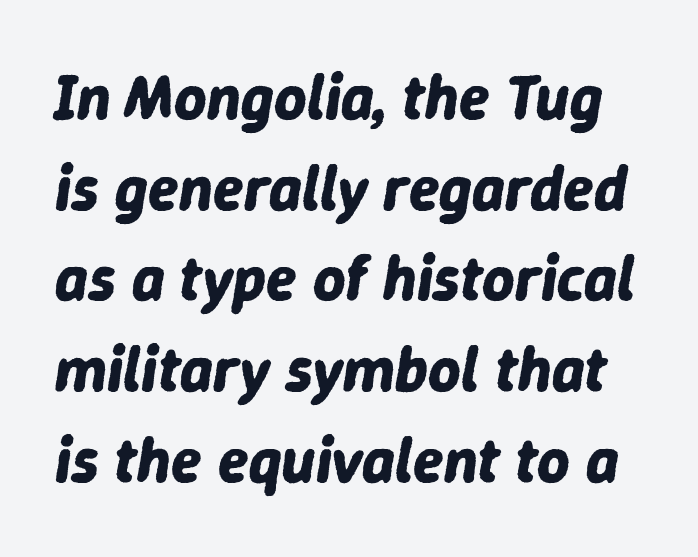
The image shows 63 px bold type, italic (leaning right); set normal line spacing (1.44x), normal letter spacing, not underlined; low stroke contrast and a medium x-height.
